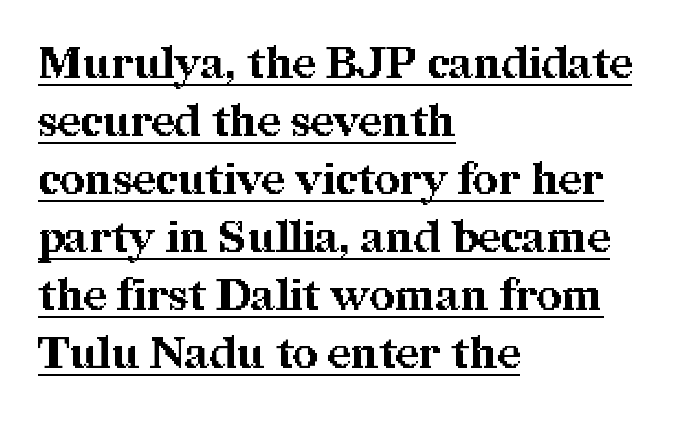
Q: Is the text bold? A: Yes.
Q: Is the text italic (slanted)? A: No, it is upright.
Q: Is the typeface a serif or a sans-serif typeface? A: Serif.
Q: Is the text underlined? A: Yes.
Q: How is the paragraph aligned? A: Left-aligned.
Q: Is the spacing between letters normal or unusually wide? A: Normal.
Q: Is the spacing between lines tight, normal or loose? A: Normal.
Q: Width (condensed, normal, or wide)? A: Normal.
Q: Stroke contrast? A: Medium.
Q: x-height? A: Medium.
Q: Monospaced? A: No.
